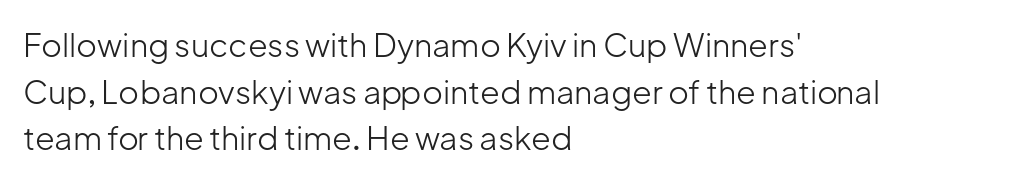
The image shows 32 px light sans-serif type, upright; set left-aligned, normal line spacing (1.46x), normal letter spacing, not underlined; low stroke contrast and a medium x-height.
